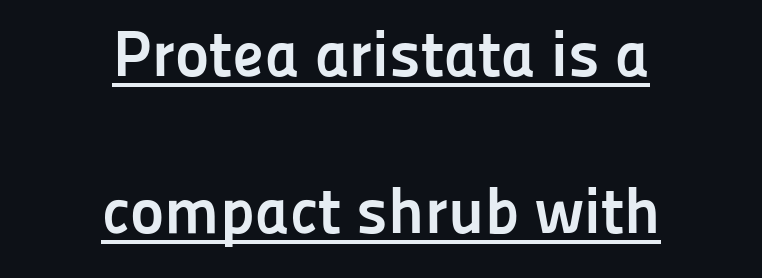
{"serif": "no", "italic": "no", "bold": "yes", "weight": "semibold", "width": "normal", "stroke_contrast": "low", "x_height": "medium", "monospaced": "no", "underline": "yes", "align": "center", "line_spacing": "loose", "line_spacing_ratio": 2.42, "letter_spacing": "normal", "letter_spacing_em": 0.0, "glyph_px": 65}
